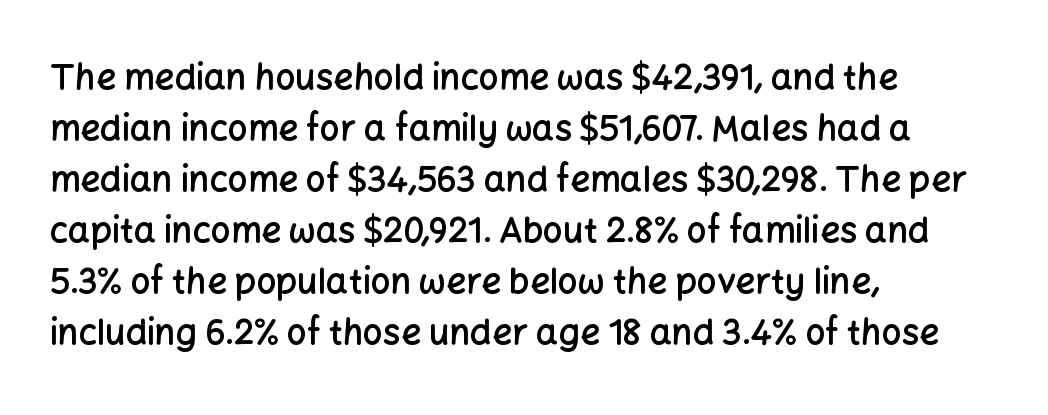
The image shows 35 px semibold sans-serif type, upright; set left-aligned, normal line spacing (1.46x), normal letter spacing, not underlined; low stroke contrast and a medium x-height.
